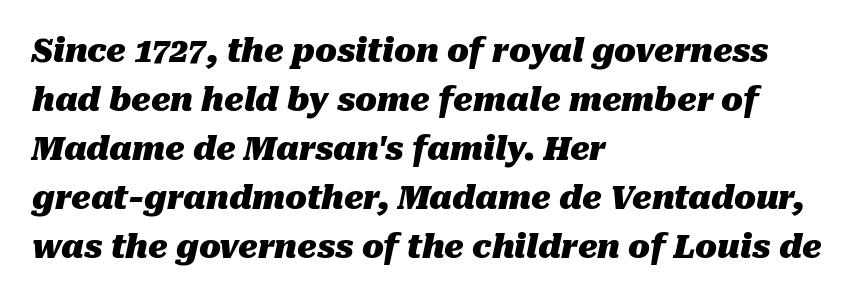
Q: Is the text bold? A: Yes.
Q: Is the text italic (slanted)? A: Yes, it leans right by about 10 degrees.
Q: Is the text underlined? A: No.
Q: How is the paragraph aligned? A: Left-aligned.
Q: Is the spacing between letters normal or unusually wide? A: Normal.
Q: Is the spacing between lines tight, normal or loose? A: Normal.
Q: Width (condensed, normal, or wide)? A: Normal.
Q: Stroke contrast? A: Medium.
Q: x-height? A: Medium.
Q: Monospaced? A: No.
